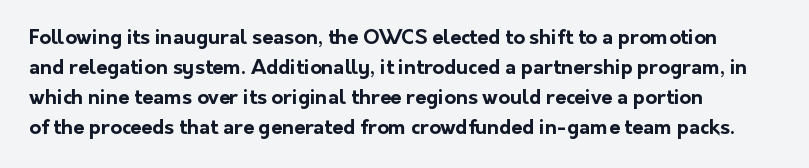
The image shows 20 px bold type, upright; set left-aligned, normal line spacing (1.5x), normal letter spacing, not underlined.
